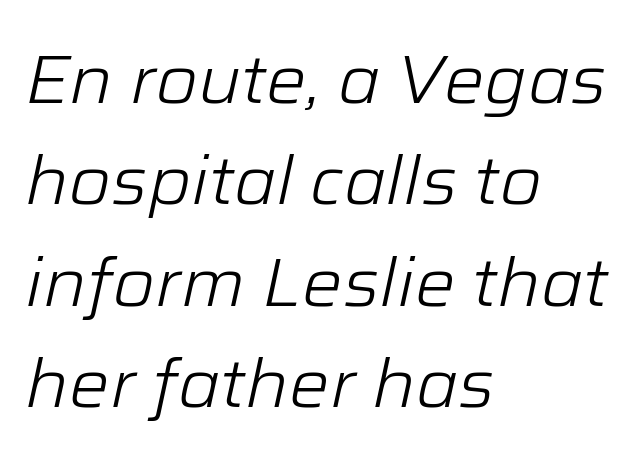
Q: Is the text bold? A: No.
Q: Is the text italic (slanted)? A: Yes, it leans right by about 12 degrees.
Q: Is the text underlined? A: No.
Q: How is the paragraph aligned? A: Left-aligned.
Q: Is the spacing between letters normal or unusually wide? A: Normal.
Q: Is the spacing between lines tight, normal or loose? A: Normal.
Q: Width (condensed, normal, or wide)? A: Normal.
Q: Stroke contrast? A: Low.
Q: x-height? A: Medium.
Q: Monospaced? A: No.
